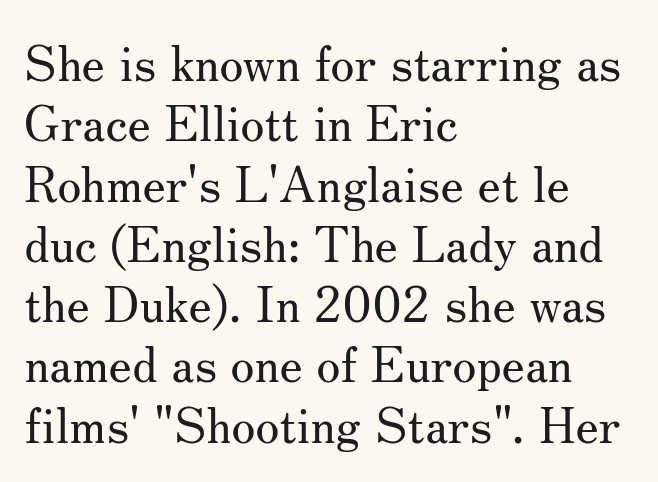
The image shows 49 px regular-weight serif type, upright; set left-aligned, line spacing 1.23x, normal letter spacing, not underlined; medium stroke contrast and a small x-height.
